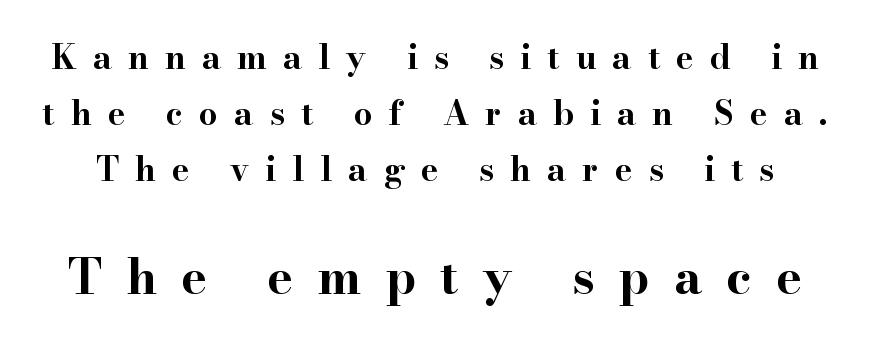
{"serif": "yes", "italic": "no", "bold": "yes", "weight": "bold", "width": "wide", "stroke_contrast": "high", "x_height": "small", "monospaced": "no", "underline": "no", "line_spacing": "normal", "line_spacing_ratio": 1.69, "letter_spacing": "wide", "letter_spacing_em": 0.49, "larger_block": "second", "size_ratio": 1.48, "glyph_px": 49}
